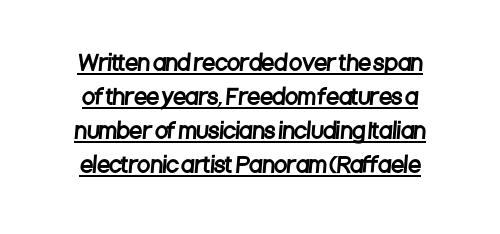
Q: Is the text underlined? A: Yes.
Q: Is the spacing between letters normal or unusually wide? A: Normal.
Q: Is the spacing between lines tight, normal or loose? A: Normal.
